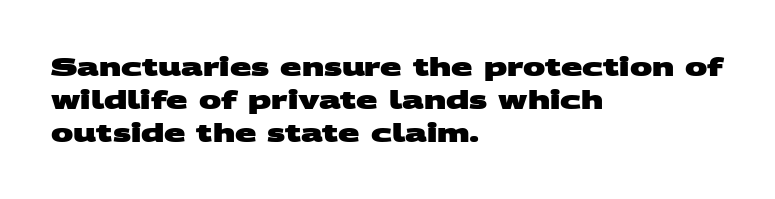
{"bold": "yes", "underline": "no", "align": "left", "line_spacing": "normal", "line_spacing_ratio": 1.32, "letter_spacing": "normal", "letter_spacing_em": 0.0, "glyph_px": 25}
